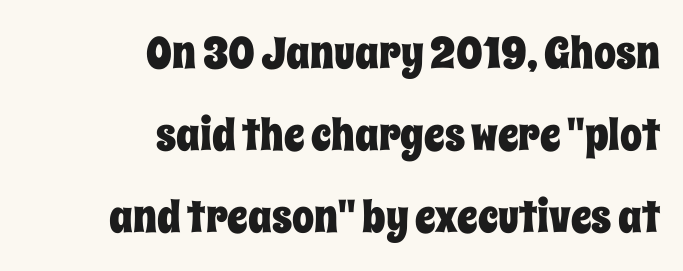
The image shows 44 px condensed type, upright; set right-aligned, line spacing 1.86x, normal letter spacing, not underlined; low stroke contrast and a large x-height.
